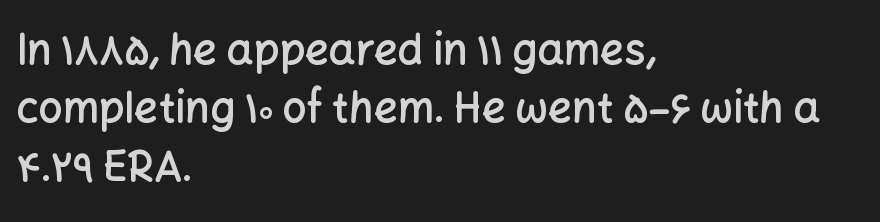
Q: Is the text bold? A: Semi-bold.
Q: Is the text italic (slanted)? A: No, it is upright.
Q: Is the typeface a serif or a sans-serif typeface? A: Sans-serif.
Q: Is the text underlined? A: No.
Q: How is the paragraph aligned? A: Left-aligned.
Q: Is the spacing between letters normal or unusually wide? A: Normal.
Q: Is the spacing between lines tight, normal or loose? A: Normal.
Q: Width (condensed, normal, or wide)? A: Normal.
Q: Stroke contrast? A: Low.
Q: x-height? A: Medium.
Q: Monospaced? A: No.
